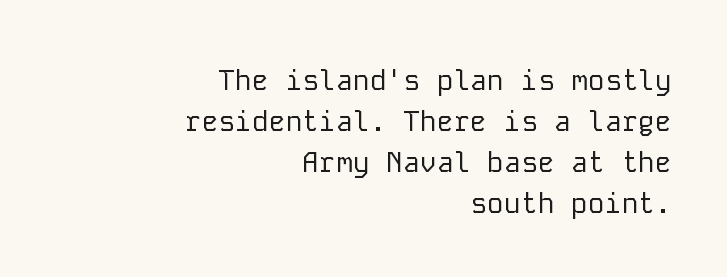
A light-to-regular cut is what we see here. Nobody touched the tracking dial on this one. Posture: vertical. Here the designer chose a console-style face with uniform glyph widths. The paragraph has a hard right edge and a soft left edge.
